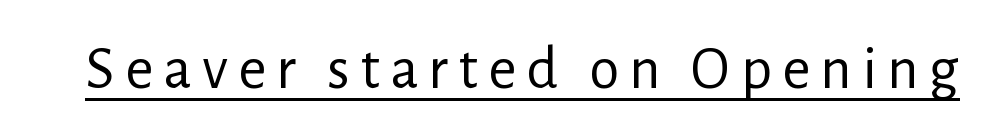
{"serif": "no", "italic": "no", "bold": "no", "weight": "regular", "width": "normal", "stroke_contrast": "low", "x_height": "medium", "monospaced": "no", "underline": "yes", "glyph_px": 61}
